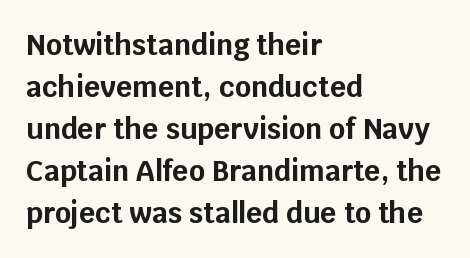
The image shows 28 px bold sans-serif type, upright; set left-aligned, normal line spacing (1.5x), normal letter spacing, not underlined; low stroke contrast and a large x-height.
